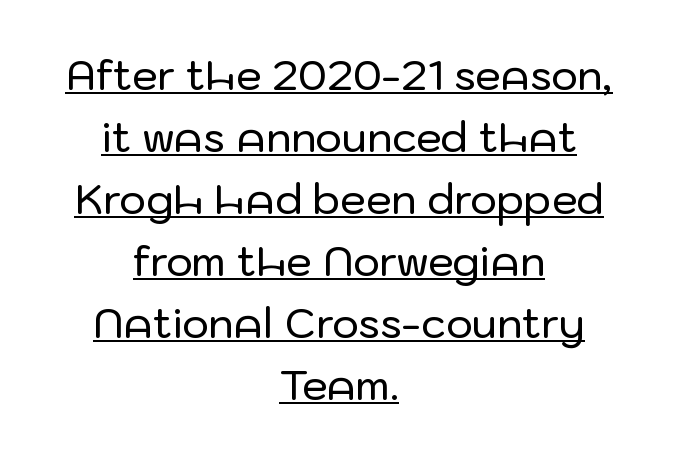
Q: Is the text italic (slanted)? A: No, it is upright.
Q: Is the typeface a serif or a sans-serif typeface? A: Sans-serif.
Q: Is the text underlined? A: Yes.
Q: How is the paragraph aligned? A: Centered.
Q: Is the spacing between letters normal or unusually wide? A: Normal.
Q: Is the spacing between lines tight, normal or loose? A: Normal.
Q: Width (condensed, normal, or wide)? A: Normal.
Q: Stroke contrast? A: Low.
Q: x-height? A: Medium.
Q: Monospaced? A: No.
